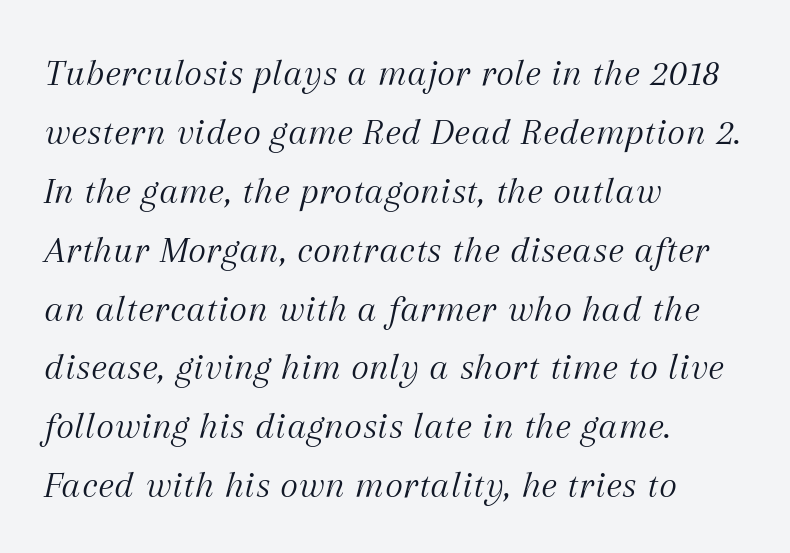
The typography opts for an oblique posture over an upright one. The space beneath each line is pristine and unruled. A typesetter would call this proportional, since set widths differ per character. Caption: multi-line text, flush left, ragged right. The cut favours lightness, reaching ordinary text weight at its darkest.
